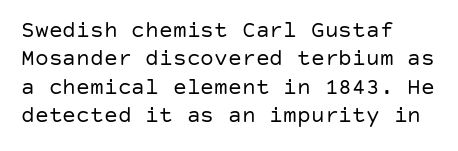
Nobody touched the tracking dial on this one. Visually the block forms a straight wall on the left and a jagged coastline on the right. Posture: upright roman. Beneath every word, the page is bare.
